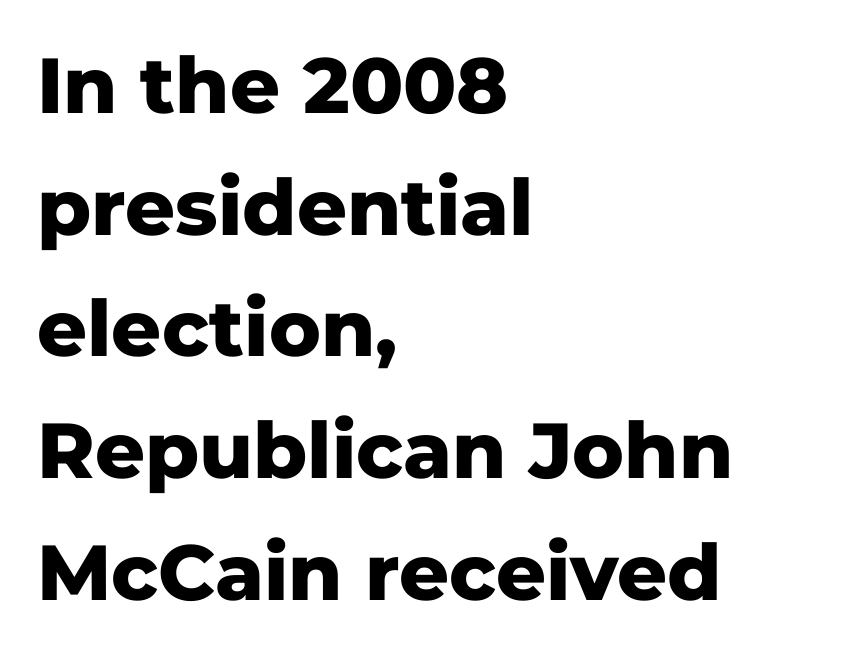
Interline gaps are of average width in this sample. Has an underline been added? It has not. Its strokes are broad and dark, the hallmark of bold type. These lines keep a tight, regular rhythm from letter to letter. Think of a printed novel: that variable character pitch is what you see here. This is the regular roman posture of the typeface.
